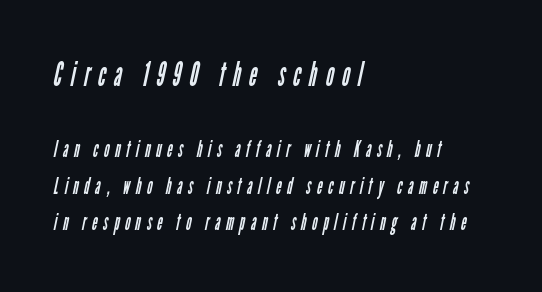
The image shows 34 px regular-weight, condensed sans-serif type; set left-aligned, normal line spacing (1.59x), unusually wide letter spacing (+0.25 em), not underlined; the first (top) block is 1.48x larger; low stroke contrast and a medium x-height.
